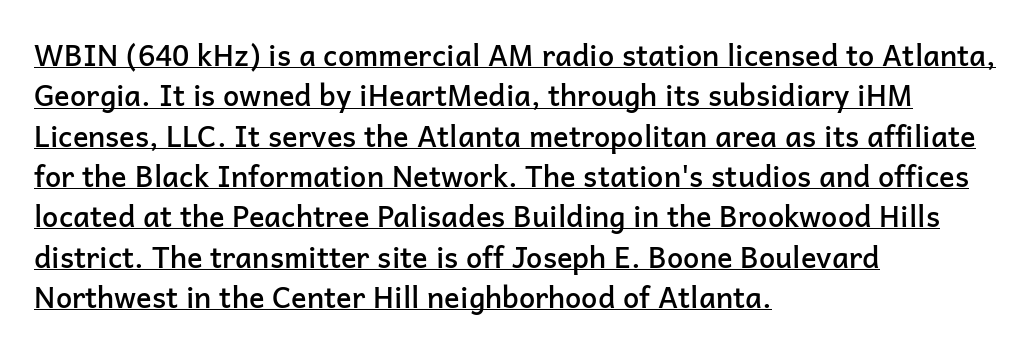
{"serif": "no", "italic": "no", "bold": "semi", "weight": "semibold", "width": "normal", "stroke_contrast": "low", "x_height": "medium", "monospaced": "no", "underline": "yes", "align": "left", "line_spacing": "normal", "line_spacing_ratio": 1.39, "letter_spacing": "normal", "letter_spacing_em": 0.0, "glyph_px": 29}
